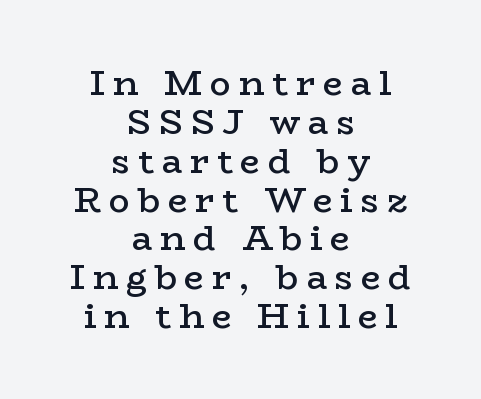
Letters rest on an invisible, unmarked baseline. Every row of glyphs is offset so its center matches the block's center. Is the type bold? Partly — it's a semibold, heavier than regular but not fully bold. This sample trades vertical openness for compactness between lines. The letters stand straight up with perfectly vertical stems.
